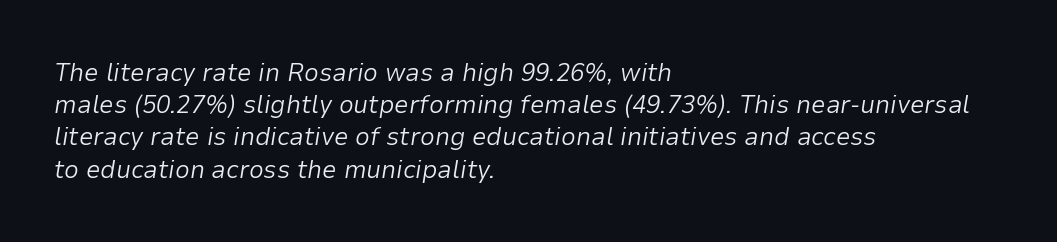
You can tell it's italic because the verticals aren't actually vertical. This is not heavy type; no bold has been used. Words appear dense and cohesive because spacing is normal. Layout note: lines flush left.
